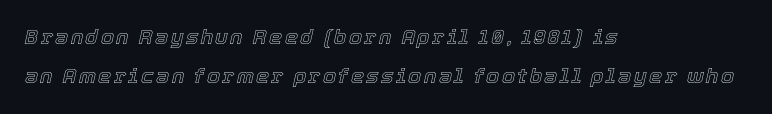
Just letters on the line, the space beneath them empty. Quick note: italic. Does the copy run flush right? No — it runs flush left.
